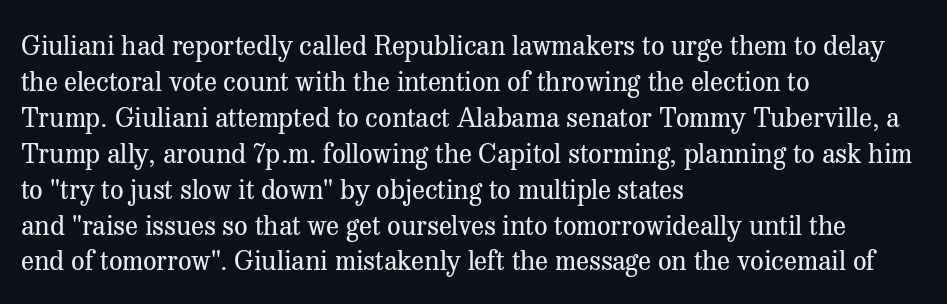
Q: Is the text bold? A: No.
Q: Is the text italic (slanted)? A: No, it is upright.
Q: Is the text underlined? A: No.
Q: How is the paragraph aligned? A: Left-aligned.
Q: Is the spacing between letters normal or unusually wide? A: Normal.
Q: Is the spacing between lines tight, normal or loose? A: Normal.
